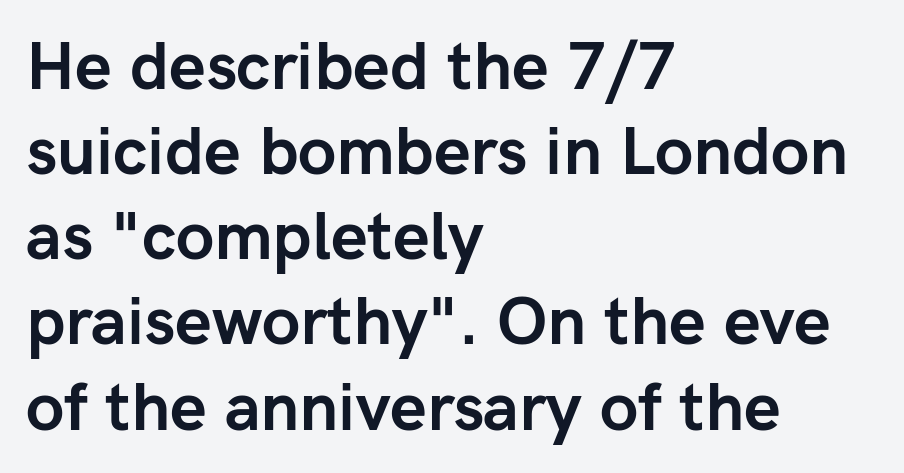
Q: Is the text bold? A: Yes.
Q: Is the text italic (slanted)? A: No, it is upright.
Q: Is the typeface a serif or a sans-serif typeface? A: Sans-serif.
Q: Is the text underlined? A: No.
Q: How is the paragraph aligned? A: Left-aligned.
Q: Is the spacing between letters normal or unusually wide? A: Normal.
Q: Is the spacing between lines tight, normal or loose? A: Normal.
Q: Width (condensed, normal, or wide)? A: Normal.
Q: Stroke contrast? A: Low.
Q: x-height? A: Medium.
Q: Monospaced? A: No.
